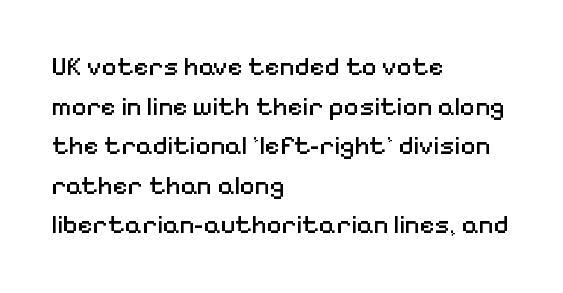
The image shows 26 px text type, upright; set left-aligned, normal line spacing (1.52x), normal letter spacing, not underlined.
